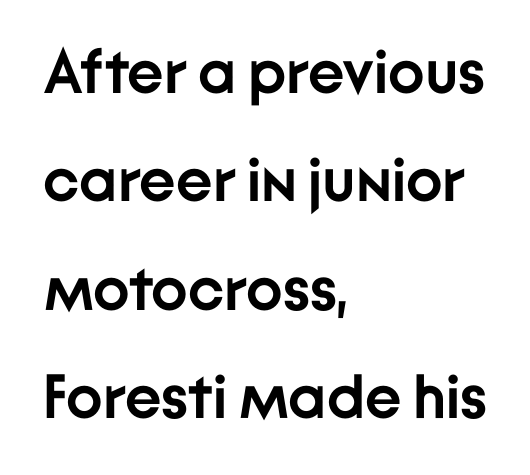
Words appear dense and cohesive because spacing is normal. As a designer I'd log this as weight 700, bold. You could not count columns in this text — the font is proportionally spaced. Nothing sits at the stroke ends, so this counts as sans-serif. The passage is arranged the way most books set body copy — flush left.
